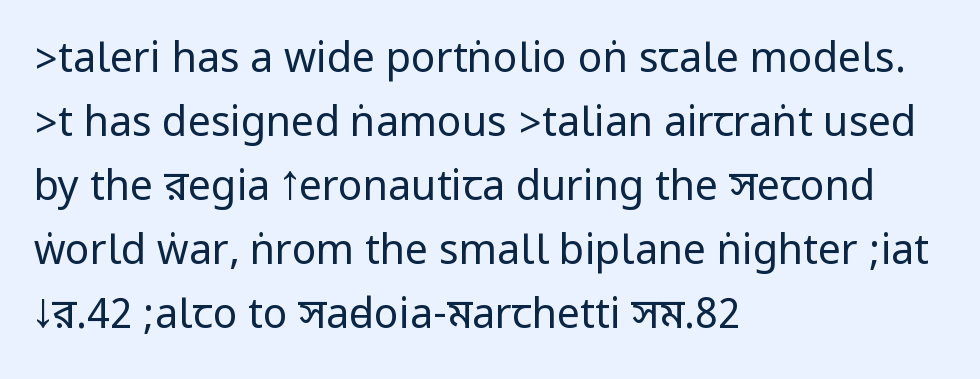
The font's upright variant was chosen for this text. Underline: absent. Line spacing here is normal. Are there feet on the stems? There aren't — it's a sans. A student would call this left alignment; a typographer would say flush left, rag right. Default kerning and tracking; the words read as compact shapes.
